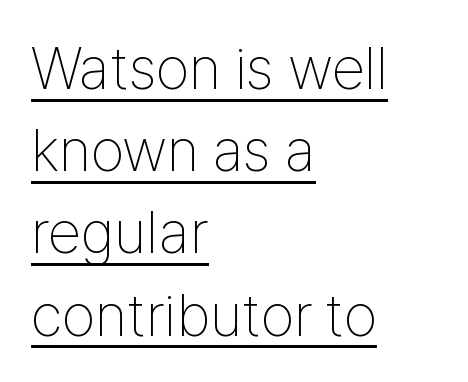
Q: Is the text bold? A: No.
Q: Is the text italic (slanted)? A: No, it is upright.
Q: Is the typeface a serif or a sans-serif typeface? A: Sans-serif.
Q: Is the text underlined? A: Yes.
Q: How is the paragraph aligned? A: Left-aligned.
Q: Is the spacing between letters normal or unusually wide? A: Normal.
Q: Is the spacing between lines tight, normal or loose? A: Normal.
Q: Width (condensed, normal, or wide)? A: Condensed.
Q: Stroke contrast? A: Low.
Q: x-height? A: Medium.
Q: Monospaced? A: No.
